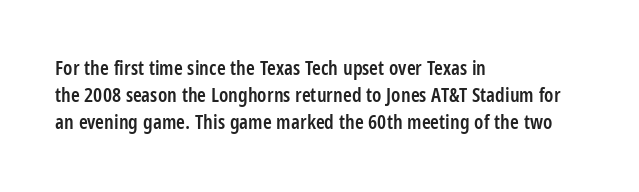
{"italic": "no", "bold": "semi", "underline": "no", "align": "left", "line_spacing": "normal", "line_spacing_ratio": 1.34, "letter_spacing": "normal", "letter_spacing_em": 0.0, "glyph_px": 20}
